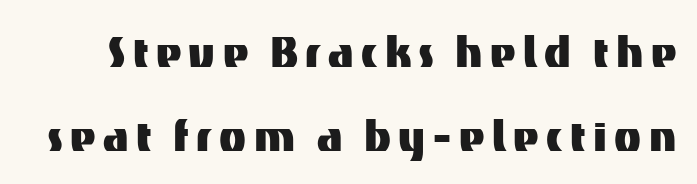
Q: Is the text italic (slanted)? A: No, it is upright.
Q: Is the typeface a serif or a sans-serif typeface? A: Sans-serif.
Q: Is the text underlined? A: No.
Q: Is the spacing between lines tight, normal or loose? A: Normal.
Q: Width (condensed, normal, or wide)? A: Normal.
Q: Stroke contrast? A: Medium.
Q: x-height? A: Medium.
Q: Monospaced? A: No.
